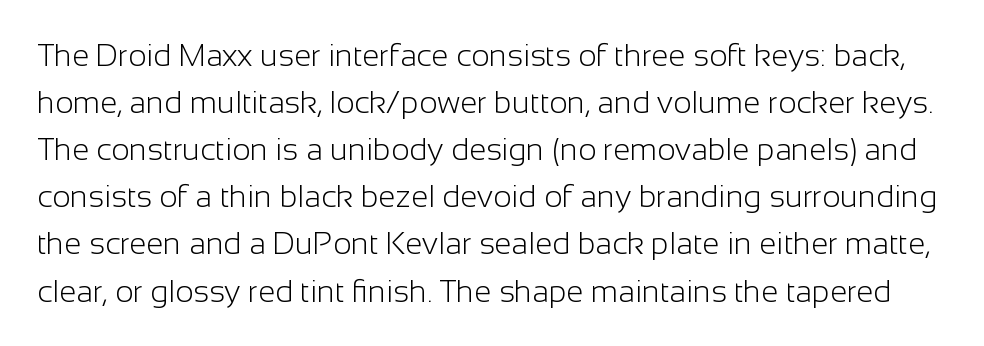
Observe the absence of serifs on each vertical stroke in this sample. The type is set solid horizontally, with unmodified tracking. Note the varied advance widths — an 'i' is clearly narrower than an 'm'. The words here are not underlined. The rendering uses a moderate line-height, typical for paragraphs. No letter is thick-stroked: the sample isn't bold.
